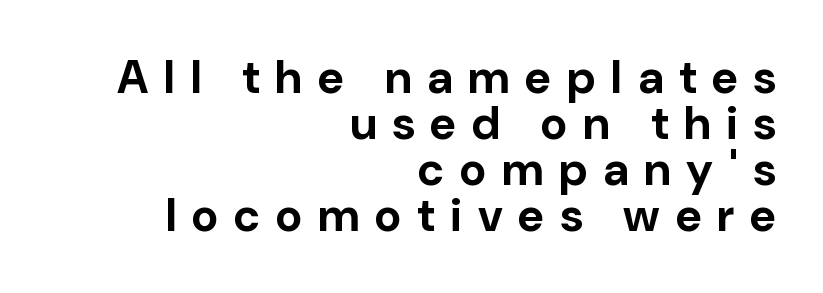
Q: Is the text bold? A: Yes.
Q: Is the text italic (slanted)? A: No, it is upright.
Q: Is the typeface a serif or a sans-serif typeface? A: Sans-serif.
Q: Is the text underlined? A: No.
Q: How is the paragraph aligned? A: Right-aligned.
Q: Is the spacing between letters normal or unusually wide? A: Unusually wide.
Q: Is the spacing between lines tight, normal or loose? A: Tight.
Q: Width (condensed, normal, or wide)? A: Normal.
Q: Stroke contrast? A: Low.
Q: x-height? A: Medium.
Q: Monospaced? A: No.
